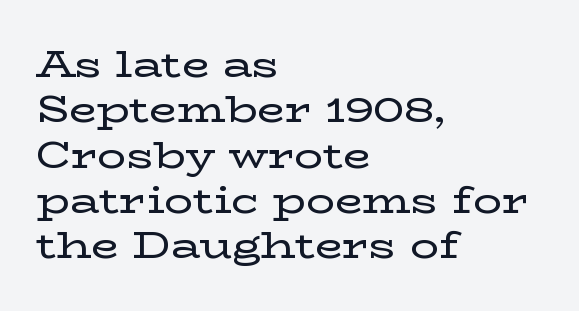
The image shows 36 px wide serif type, upright; set left-aligned, normal line spacing (1.26x), normal letter spacing, not underlined; low stroke contrast and a medium x-height.
